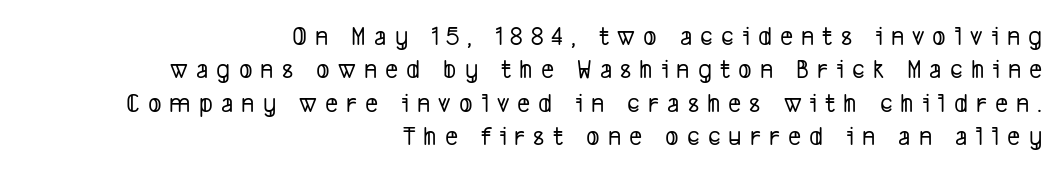
Students, note that the glyphs here are deliberately spaced far apart. All the whitespace from short lines collects on the left. Lines of text with bare space underneath. Proportional: the letters do not fall into vertical columns.
